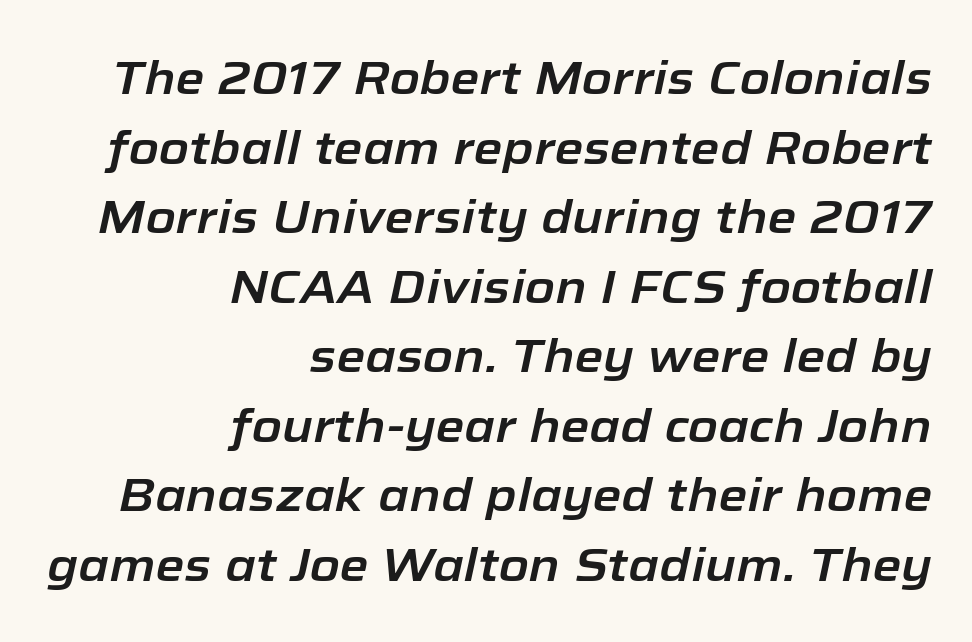
Quick note: italic. These lines stack with their right ends in a neat column. How would I describe the line gaps? Plain and ordinary. Observe the ordinary spacing: letters are neighbours, not strangers. The glyphs are unaccompanied by any horizontal stroke below them.
